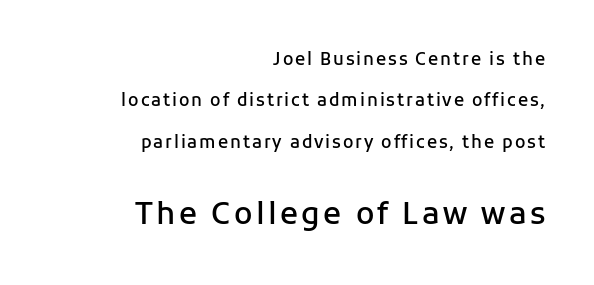
The paragraph shown leans on its right margin. The letters advance in unequal steps, a hallmark of proportional type. The foot of each line stays bare and open. The leading is generous, giving the passage an open texture.
